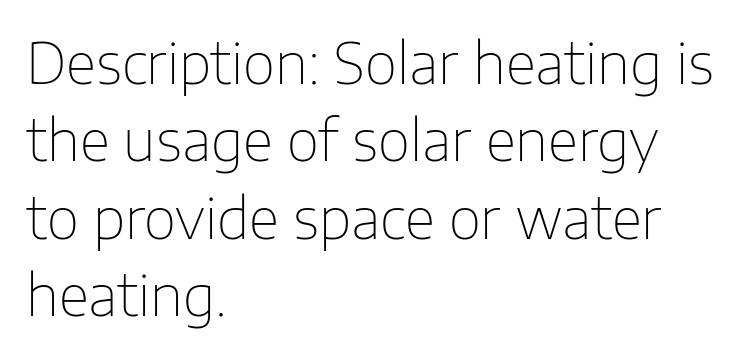
{"serif": "no", "italic": "no", "bold": "no", "weight": "thin", "width": "normal", "stroke_contrast": "low", "x_height": "medium", "monospaced": "no", "underline": "no", "align": "left", "line_spacing": "normal", "line_spacing_ratio": 1.38, "letter_spacing": "normal", "letter_spacing_em": 0.0, "glyph_px": 56}
